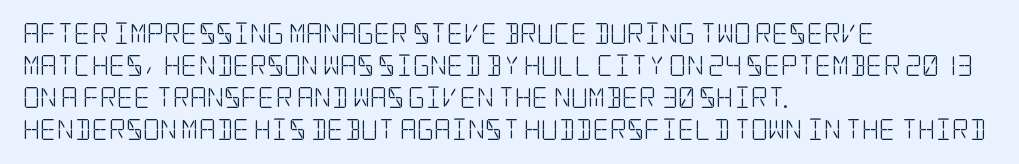
Is the block centered? No — it sits flush against the left margin. Honestly, the row spacing looks completely unremarkable. Check under the words: just untouched page. Ascenders rise straight up at ninety degrees. Nobody touched the tracking dial on this one.
